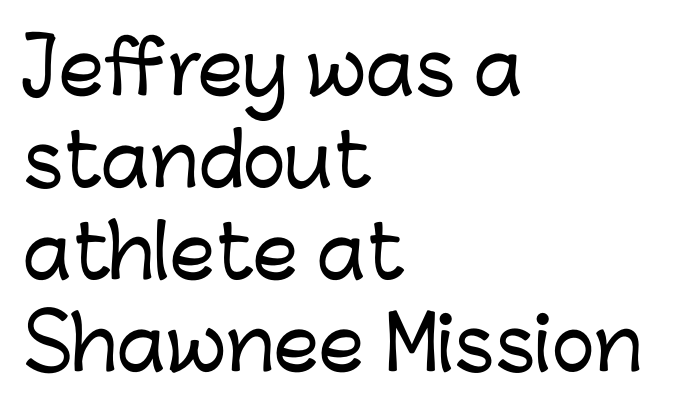
Q: Is the text italic (slanted)? A: No, it is upright.
Q: Is the typeface a serif or a sans-serif typeface? A: Sans-serif.
Q: Is the text underlined? A: No.
Q: How is the paragraph aligned? A: Left-aligned.
Q: Is the spacing between letters normal or unusually wide? A: Normal.
Q: Is the spacing between lines tight, normal or loose? A: Normal.
Q: Width (condensed, normal, or wide)? A: Normal.
Q: Stroke contrast? A: Low.
Q: x-height? A: Medium.
Q: Monospaced? A: No.
